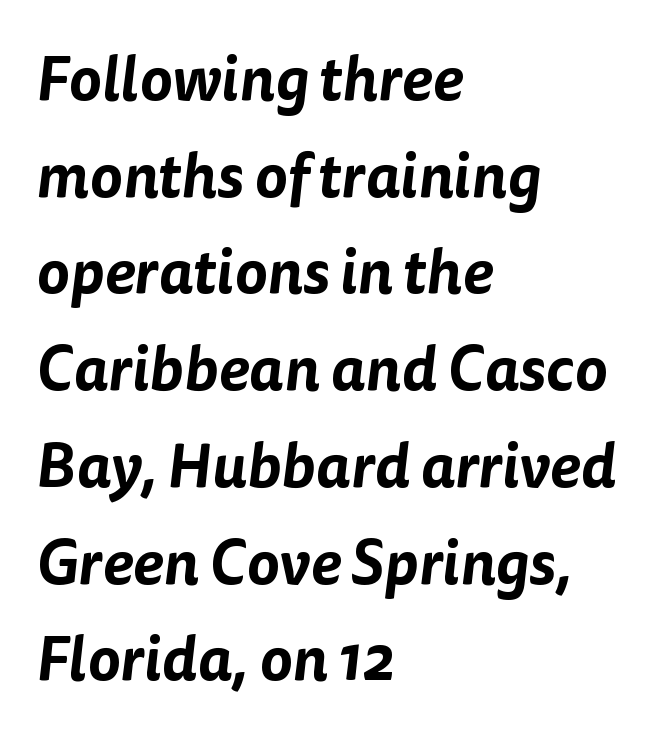
Think of a printed novel: that variable character pitch is what you see here. Summary of vertical rhythm: regular, with standard interline spacing. Font category for this specimen: sans-serif. Nobody drew a line under any word here. Horizontal alignment here is leftward, the default for most running prose.
